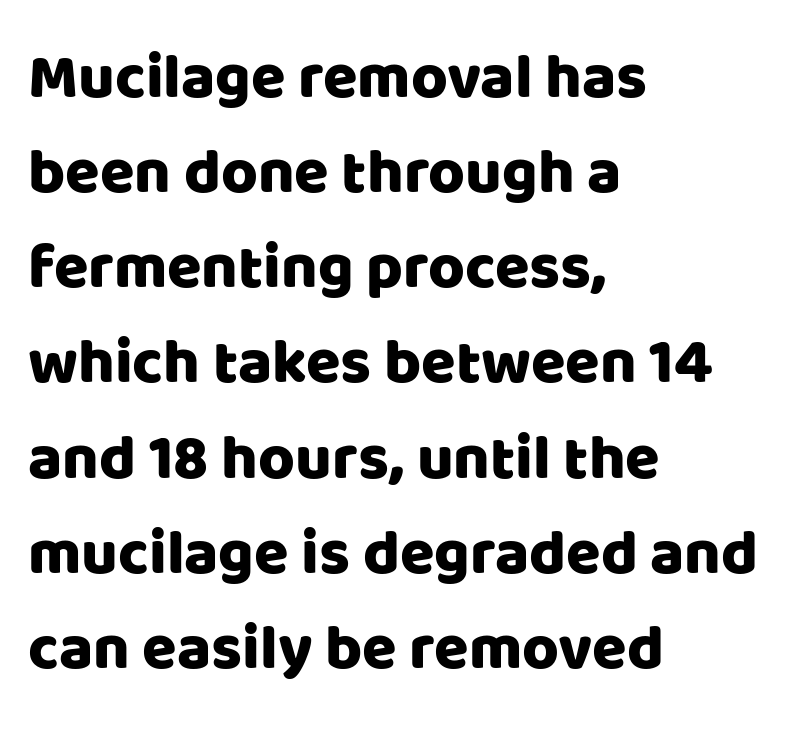
Visually the block forms a straight wall on the left and a jagged coastline on the right. The letterforms sit shoulder to shoulder at normal distance. Do the characters align in a grid? No, the font is proportional. Compared with typical paragraphs, the rows here are spaced about the same. A clean baseline with only descenders dipping below it.
